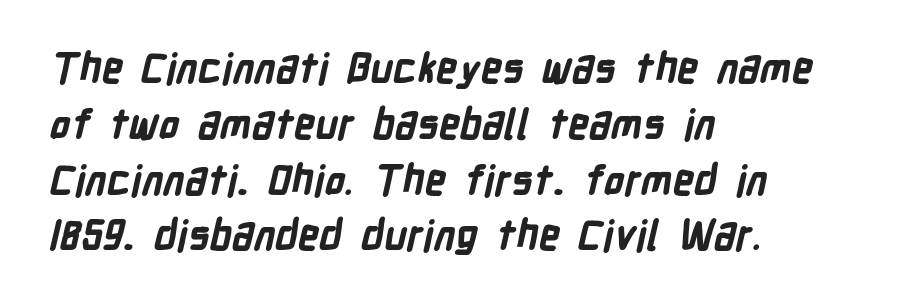
The image shows 41 px bold, condensed sans-serif type; set left-aligned, normal line spacing (1.36x), normal letter spacing, not underlined; low stroke contrast and a medium x-height.
